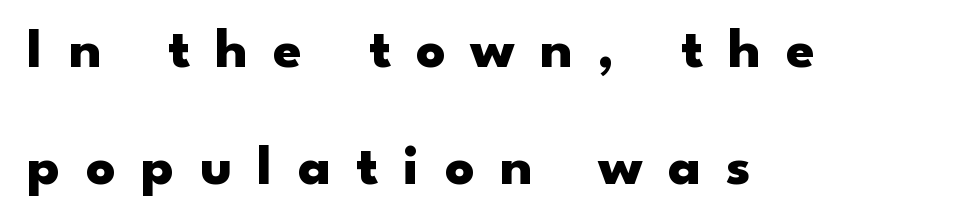
{"serif": "no", "italic": "no", "bold": "yes", "weight": "heavy", "width": "wide", "stroke_contrast": "low", "x_height": "small", "monospaced": "no", "underline": "no", "align": "left", "line_spacing": "loose", "line_spacing_ratio": 2.05, "letter_spacing": "wide", "letter_spacing_em": 0.45, "glyph_px": 57}
